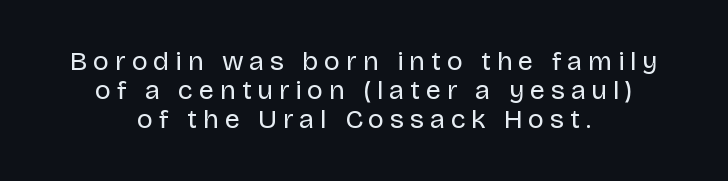
{"italic": "no", "bold": "no", "underline": "no", "align": "center", "line_spacing": "tight", "line_spacing_ratio": 1.08, "letter_spacing": "wide", "letter_spacing_em": 0.21, "glyph_px": 27}
